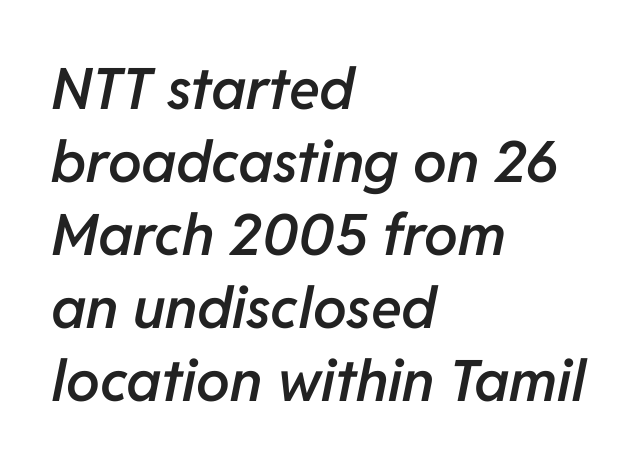
What's the leading like? Ordinary, nothing unusual. Bold? Not quite — semibold, heavier than regular but stopping short. Tall strokes in this sample are angled rather than plumb. The type is set solid horizontally, with unmodified tracking. The rendering anchors every line to the left-hand side.
